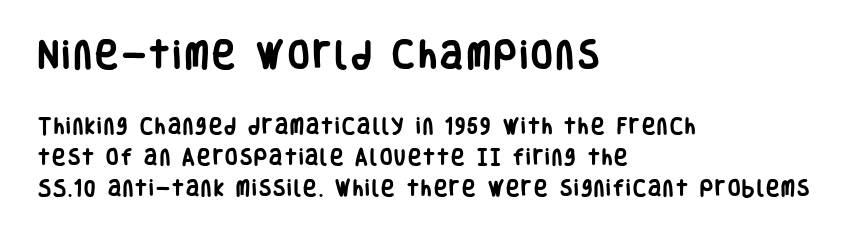
Q: Is the text bold? A: Yes.
Q: Is the text italic (slanted)? A: No, it is upright.
Q: Is the typeface a serif or a sans-serif typeface? A: Sans-serif.
Q: Is the text underlined? A: No.
Q: How is the paragraph aligned? A: Left-aligned.
Q: Which block of text is set in a larger size, the first (top) or the second (bottom)? A: The first (top) one.
Q: Width (condensed, normal, or wide)? A: Condensed.
Q: Stroke contrast? A: Low.
Q: x-height? A: Large.
Q: Monospaced? A: No.
